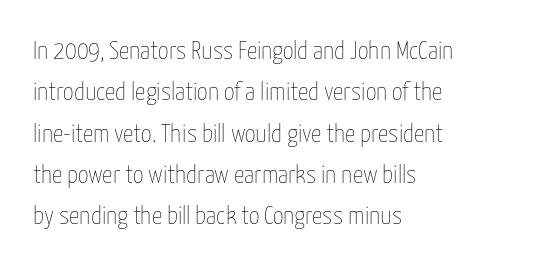
The image shows 26 px text type, upright; set left-aligned, normal line spacing (1.59x), normal letter spacing, not underlined.
